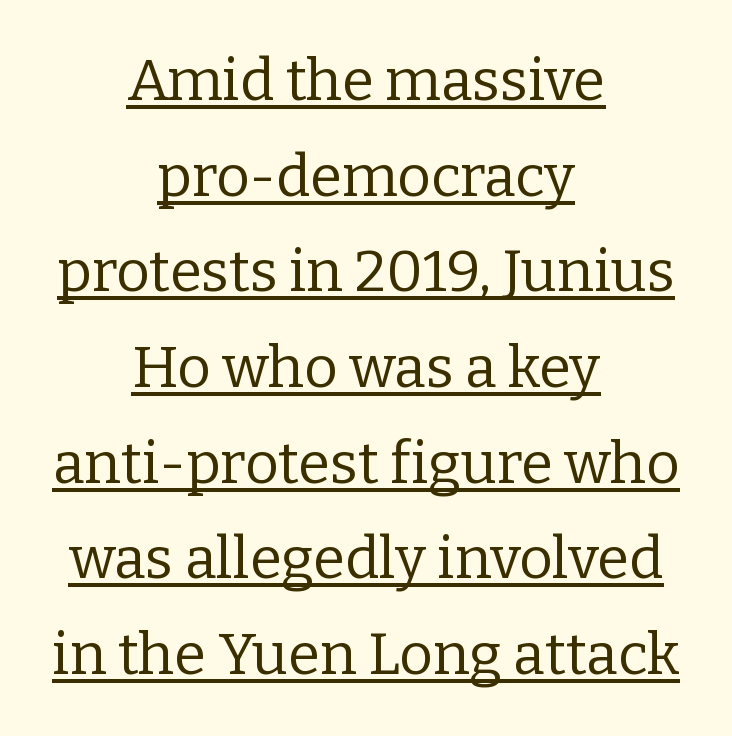
Character widths vary here, with narrow letters taking less room than wide ones. Italic: no, the glyphs are upright roman. The font is comparable to plain body text, perhaps lighter. Small tapered or slab feet sit at the stroke ends, so this counts as serif. Every word sits above its own underline.
